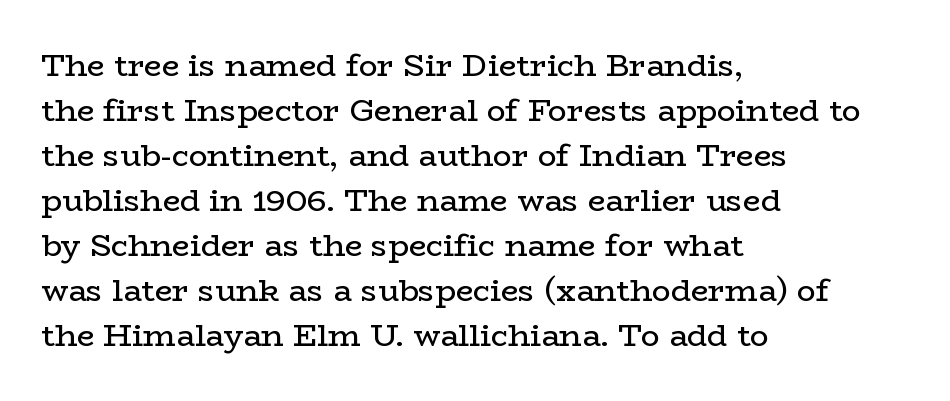
{"serif": "yes", "italic": "no", "bold": "no", "weight": "regular", "width": "wide", "stroke_contrast": "low", "x_height": "medium", "monospaced": "no", "underline": "no", "align": "left", "line_spacing": "normal", "line_spacing_ratio": 1.45, "letter_spacing": "normal", "letter_spacing_em": 0.0, "glyph_px": 31}
